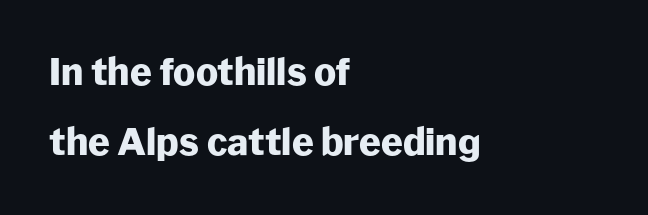
Each glyph is drawn with heavy, bold strokes. Nothing sits at the stroke ends, so this counts as sans-serif. The passage shown is not underscored anywhere. Do the characters align in a grid? No, the font is proportional. Every character sits straight up, as roman type does. Which margin do the lines hug? The left one — the right edge is uneven.
